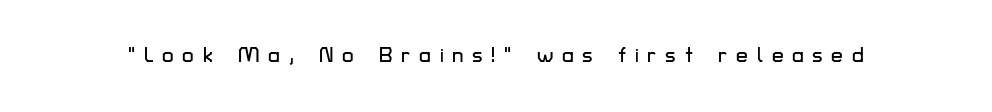
Every stem runs plumb, perpendicular to the baseline. Is the letter spacing exaggerated? Yes — the characters are pushed far apart. This rendering features lettering with no underline.
